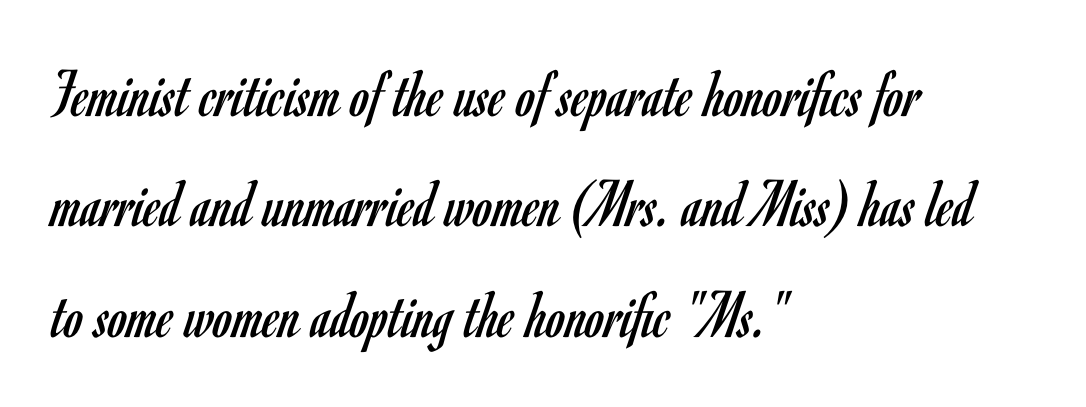
The image shows 69 px regular-weight, condensed sans-serif type; set left-aligned, normal line spacing (1.6x), normal letter spacing, not underlined; low stroke contrast and a small x-height.
